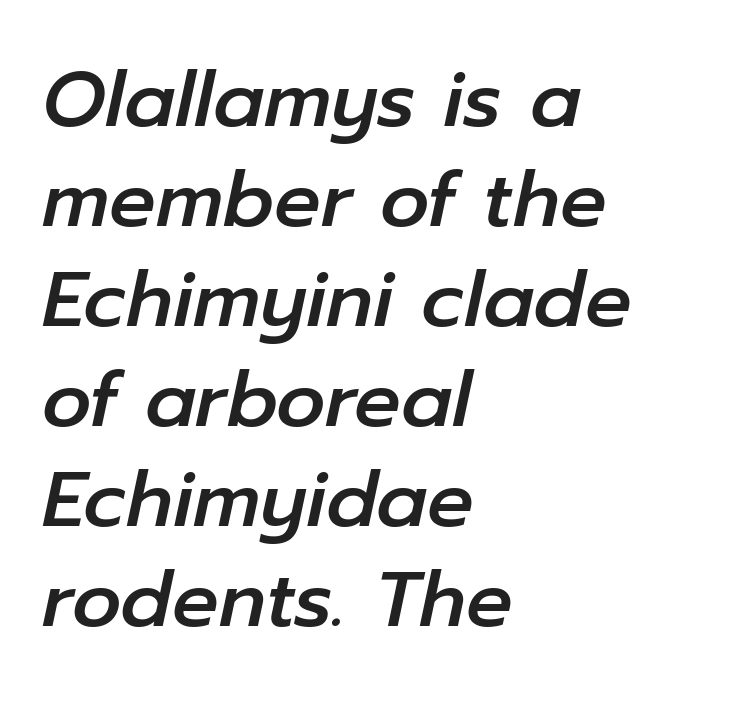
The passage shown has conventional tracking throughout. Check under the words: just untouched page. A typesetter would call this proportional, since set widths differ per character. Yep, that's italic — everything's leaning.
